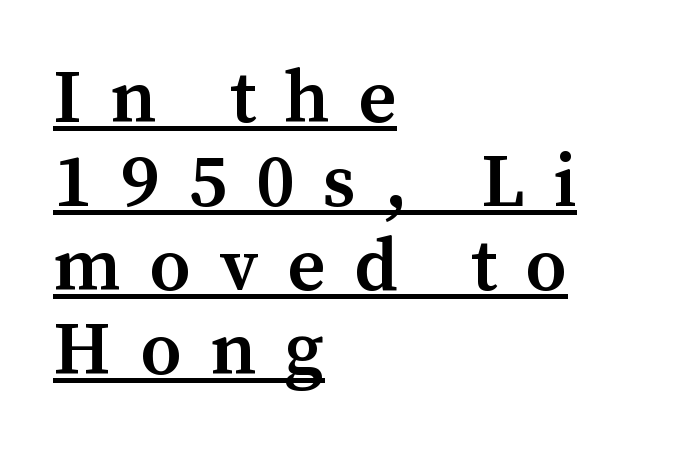
The image shows 75 px semibold serif type, upright; set left-aligned, tight line spacing (1.12x), unusually wide letter spacing (+0.38 em), underlined; medium stroke contrast and a medium x-height.
